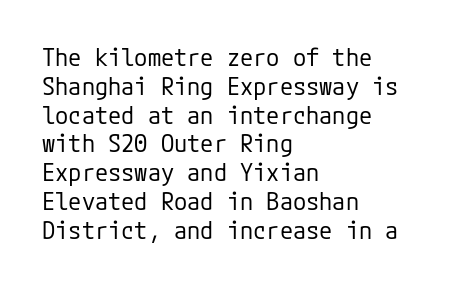
Q: Is the text bold? A: No.
Q: Is the text italic (slanted)? A: No, it is upright.
Q: Is the text underlined? A: No.
Q: How is the paragraph aligned? A: Left-aligned.
Q: Is the spacing between letters normal or unusually wide? A: Normal.
